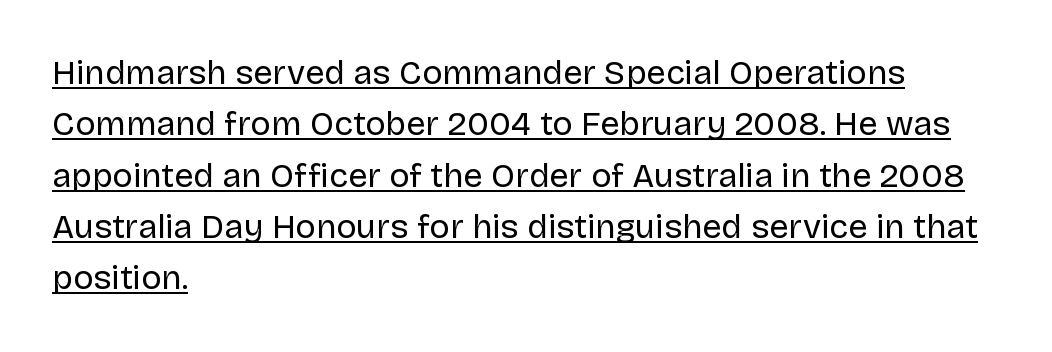
Q: Is the text bold? A: No.
Q: Is the text italic (slanted)? A: No, it is upright.
Q: Is the typeface a serif or a sans-serif typeface? A: Sans-serif.
Q: Is the text underlined? A: Yes.
Q: How is the paragraph aligned? A: Left-aligned.
Q: Is the spacing between letters normal or unusually wide? A: Normal.
Q: Is the spacing between lines tight, normal or loose? A: Normal.
Q: Width (condensed, normal, or wide)? A: Normal.
Q: Stroke contrast? A: Low.
Q: x-height? A: Large.
Q: Monospaced? A: No.
